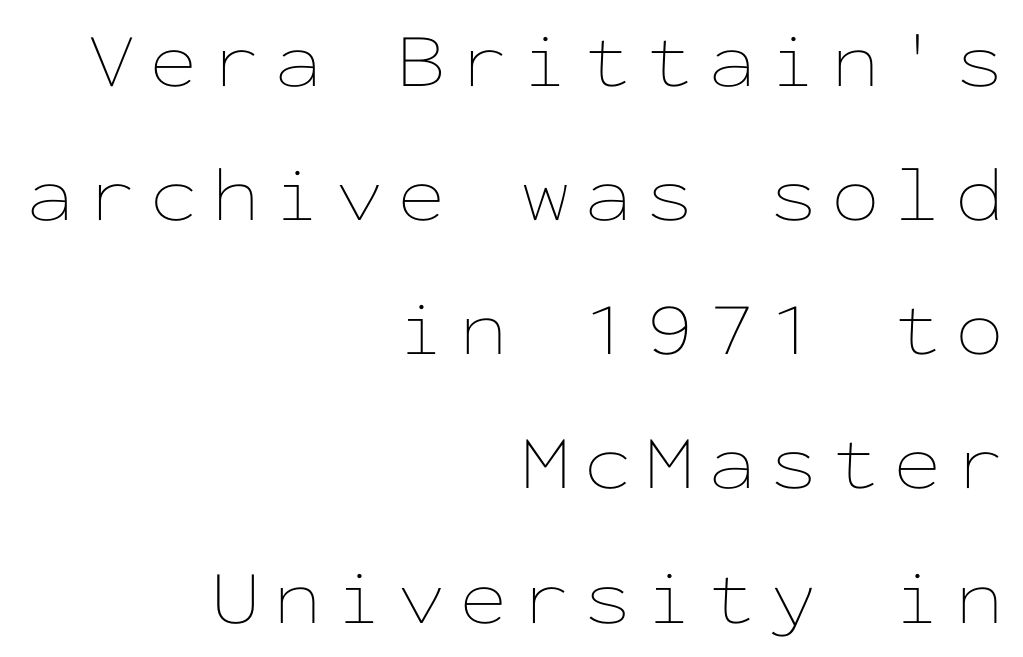
The image shows 78 px thin, wide type, upright, monospaced; set right-aligned, line spacing 1.72x, not underlined; low stroke contrast and a medium x-height.
